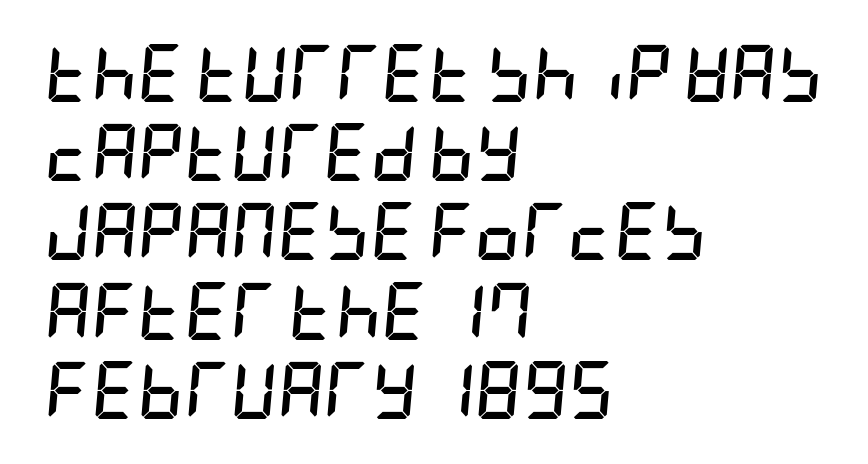
The image shows 57 px semibold, condensed type, italic (leaning right); set left-aligned, normal line spacing (1.39x), normal letter spacing, not underlined; low stroke contrast and a large x-height.
